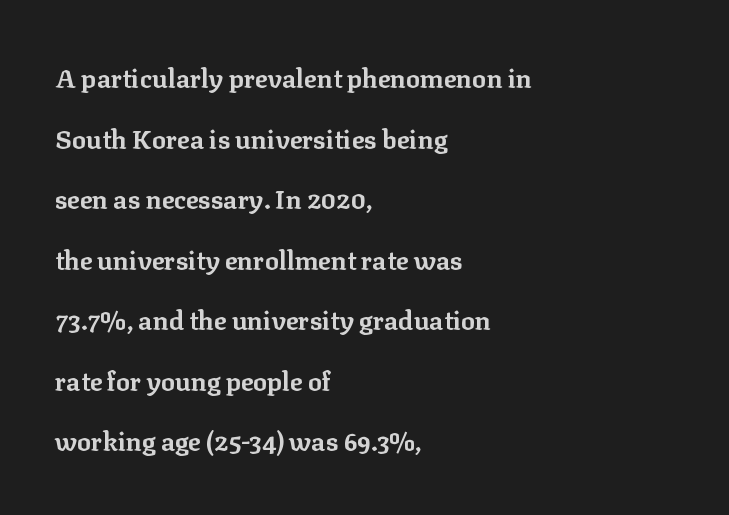
The image shows 26 px bold type, upright; set left-aligned, loose line spacing (2.33x), normal letter spacing, not underlined.
